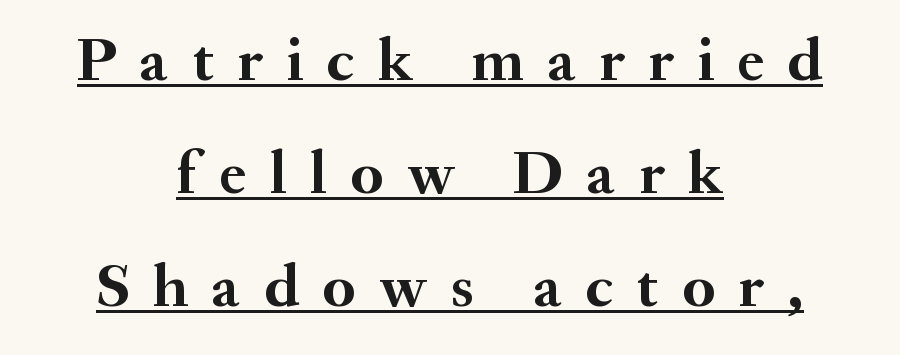
{"serif": "yes", "italic": "no", "bold": "yes", "weight": "semibold", "width": "normal", "stroke_contrast": "medium", "x_height": "small", "monospaced": "no", "underline": "yes", "align": "center", "line_spacing_ratio": 1.82, "letter_spacing": "wide", "letter_spacing_em": 0.38, "glyph_px": 62}
